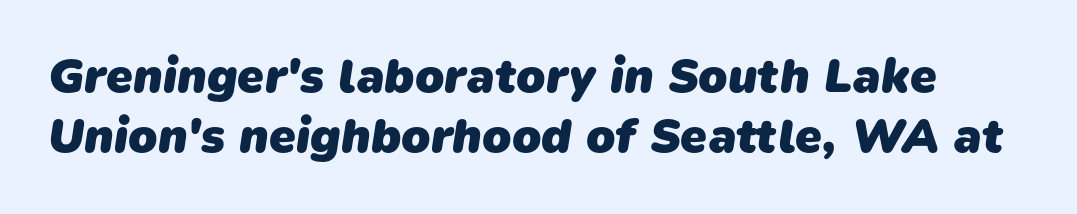
The image shows 48 px heavy sans-serif type; set normal line spacing (1.26x), normal letter spacing, not underlined; low stroke contrast and a medium x-height.
